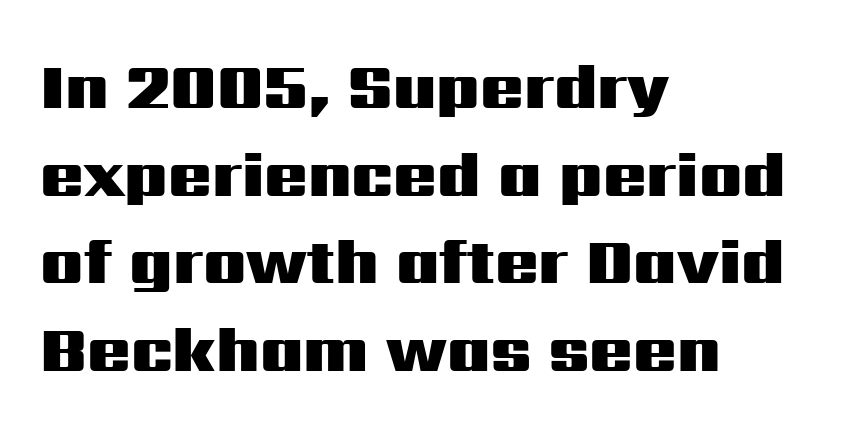
The image shows 64 px heavy, wide sans-serif type, upright; set left-aligned, normal line spacing (1.37x), normal letter spacing, not underlined; medium stroke contrast and a medium x-height.
